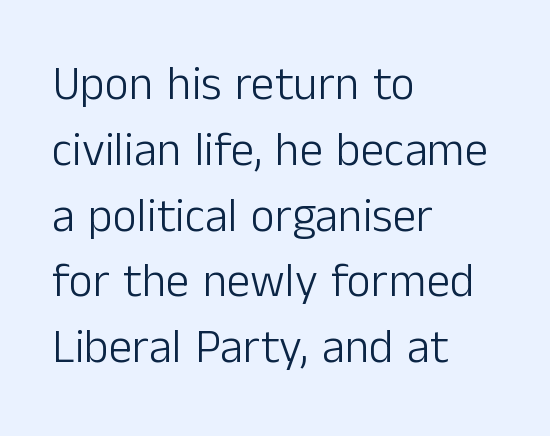
The image shows 47 px light sans-serif type, upright; set left-aligned, normal line spacing (1.4x), normal letter spacing, not underlined; low stroke contrast and a medium x-height.
